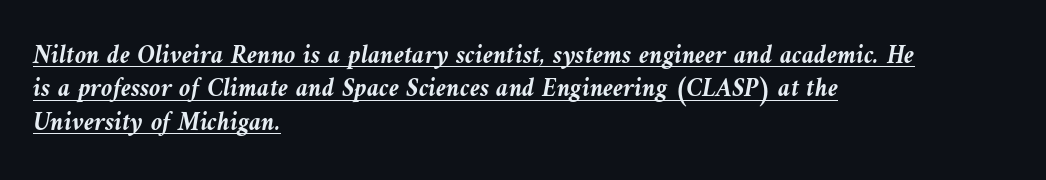
{"italic": "yes", "lean": "left", "slant_degrees": 9, "bold": "yes", "underline": "yes", "align": "left", "line_spacing": "normal", "line_spacing_ratio": 1.28, "letter_spacing": "normal", "letter_spacing_em": 0.0, "glyph_px": 26}
